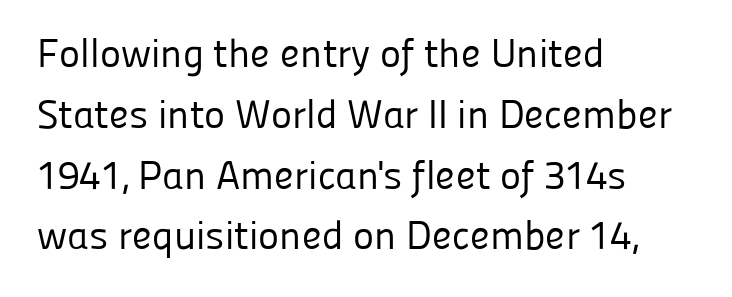
Any mark beneath the type? The region is blank. Weight: regular or lighter. Honestly, the letter spacing is just normal — you wouldn't notice it. The setting favours the left margin, as ordinary paragraphs usually do.
